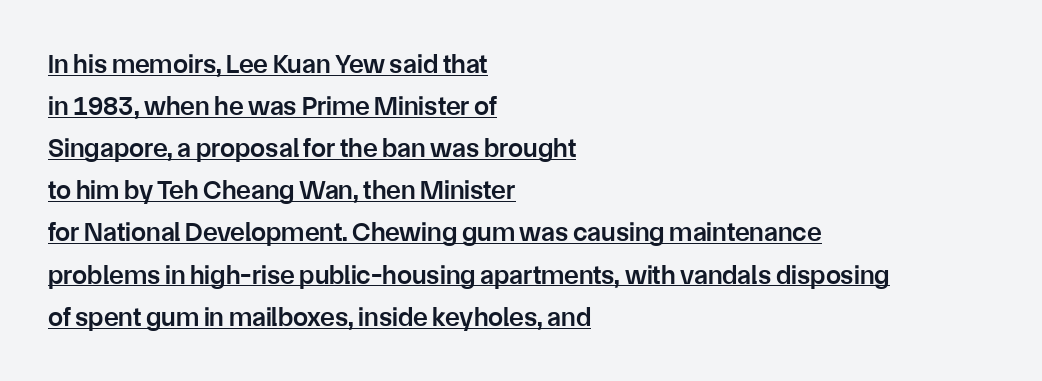
The image shows 27 px text type, upright; set left-aligned, normal line spacing (1.56x), normal letter spacing, underlined.
